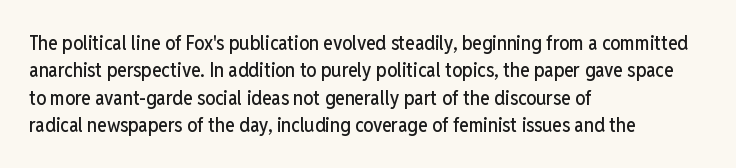
The image shows 20 px text type, upright; set left-aligned, normal line spacing (1.37x), normal letter spacing, not underlined.
